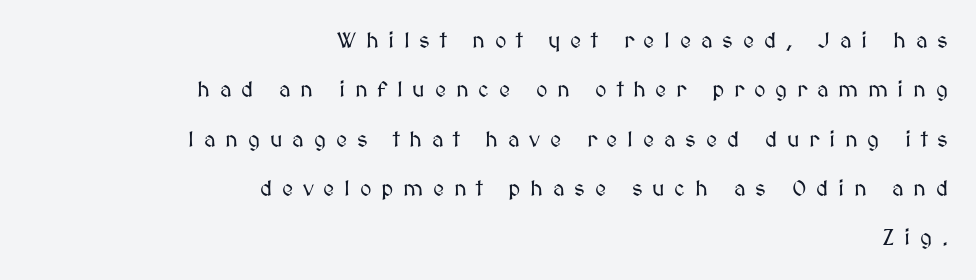
{"italic": "no", "underline": "no", "align": "right", "line_spacing": "loose", "line_spacing_ratio": 2.24, "letter_spacing": "wide", "letter_spacing_em": 0.44, "glyph_px": 22}
